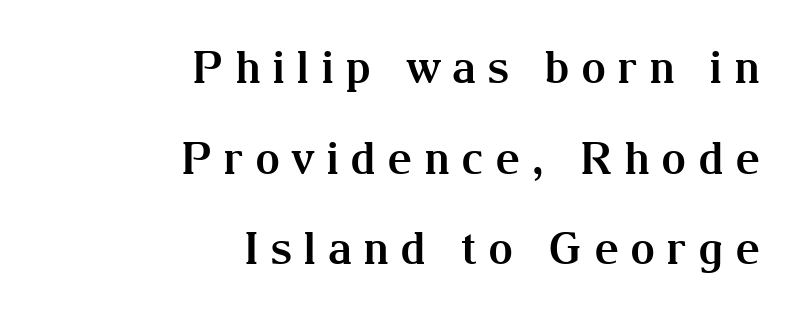
Students, observe: this is what heavily led, spacious text looks like. The line texture is sparse and dotted thanks to wide tracking. Small tapered or slab feet sit at the stroke ends, so this counts as serif. Posture: straight, roman, zero tilt. The glyphs have the mass of a bold cut.
